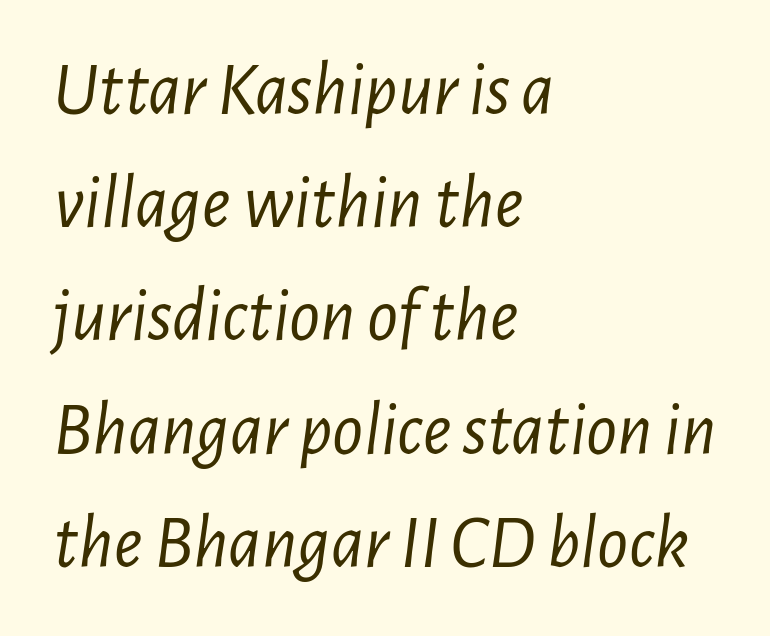
Q: Is the text bold? A: No.
Q: Is the text italic (slanted)? A: Yes, it leans right by about 7 degrees.
Q: Is the text underlined? A: No.
Q: How is the paragraph aligned? A: Left-aligned.
Q: Is the spacing between letters normal or unusually wide? A: Normal.
Q: Is the spacing between lines tight, normal or loose? A: Normal.
Q: Width (condensed, normal, or wide)? A: Condensed.
Q: Stroke contrast? A: Low.
Q: x-height? A: Medium.
Q: Monospaced? A: No.
